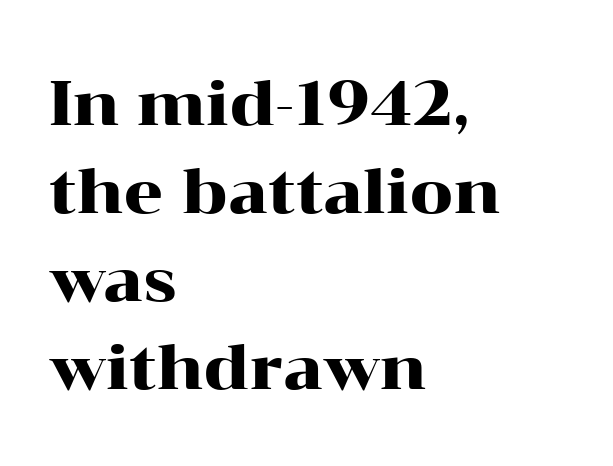
{"serif": "yes", "italic": "no", "width": "wide", "stroke_contrast": "high", "x_height": "medium", "monospaced": "no", "underline": "no", "align": "left", "line_spacing": "normal", "line_spacing_ratio": 1.42, "letter_spacing": "normal", "letter_spacing_em": 0.0, "glyph_px": 62}
